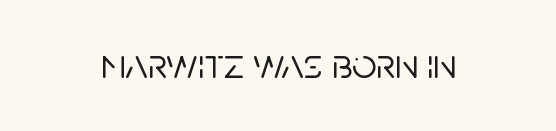
The image shows 43 px sans-serif type, upright; set normal letter spacing, not underlined; low stroke contrast and a large x-height.
